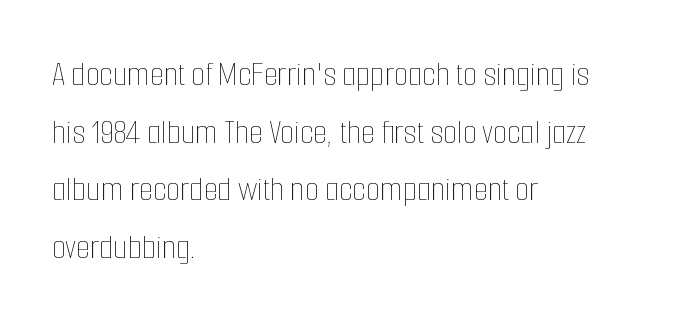
The image shows 36 px thin, condensed type, upright; set left-aligned, normal line spacing (1.6x), normal letter spacing, not underlined; low stroke contrast and a medium x-height.
